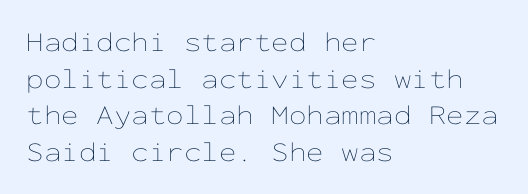
{"italic": "no", "bold": "no", "weight": "thin", "width": "wide", "stroke_contrast": "low", "x_height": "medium", "monospaced": "yes", "underline": "no", "align": "left", "line_spacing": "normal", "line_spacing_ratio": 1.31, "letter_spacing": "normal", "letter_spacing_em": 0.0, "glyph_px": 28}
